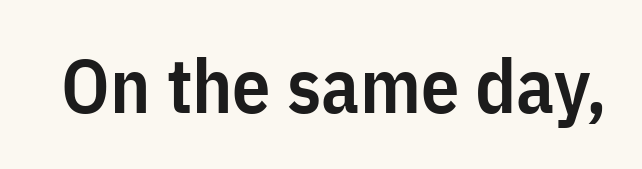
Q: Is the text bold? A: Semi-bold.
Q: Is the text italic (slanted)? A: No, it is upright.
Q: Is the typeface a serif or a sans-serif typeface? A: Sans-serif.
Q: Is the text underlined? A: No.
Q: Is the spacing between letters normal or unusually wide? A: Normal.
Q: Width (condensed, normal, or wide)? A: Condensed.
Q: Stroke contrast? A: Low.
Q: x-height? A: Medium.
Q: Monospaced? A: No.
